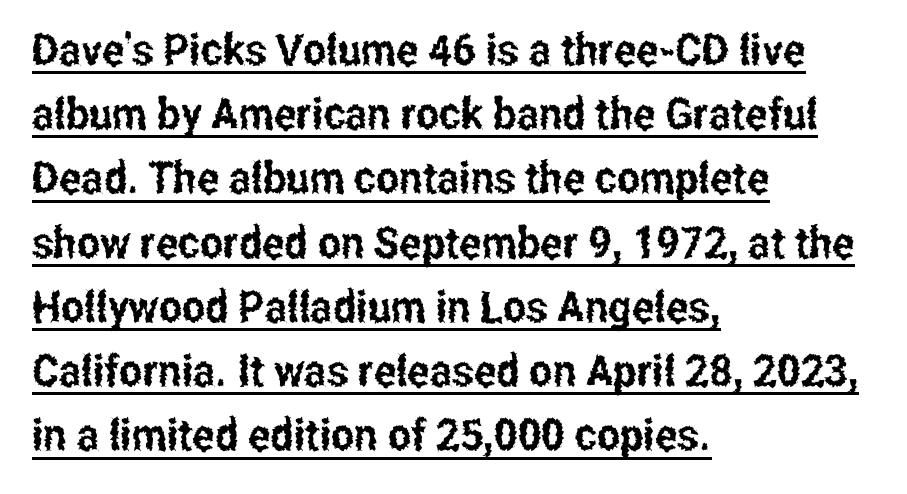
Q: Is the text italic (slanted)? A: No, it is upright.
Q: Is the typeface a serif or a sans-serif typeface? A: Sans-serif.
Q: Is the text underlined? A: Yes.
Q: How is the paragraph aligned? A: Left-aligned.
Q: Is the spacing between letters normal or unusually wide? A: Normal.
Q: Is the spacing between lines tight, normal or loose? A: Normal.
Q: Width (condensed, normal, or wide)? A: Condensed.
Q: Stroke contrast? A: Low.
Q: x-height? A: Medium.
Q: Monospaced? A: No.
